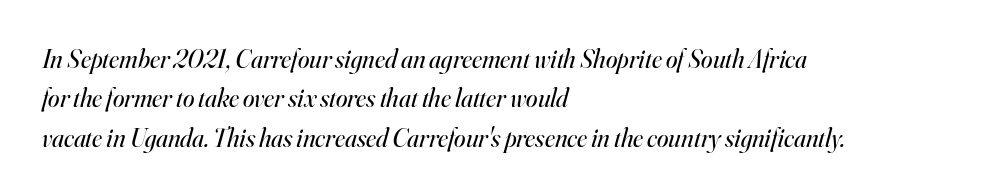
Observe the lean: these are italic letterforms. Nothing heavy about these letters — not bold at all. Each row of text sits above clean, open space. Leading: standard.
